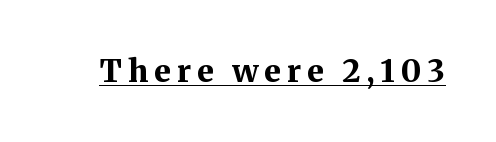
Q: Is the text bold? A: Yes.
Q: Is the text italic (slanted)? A: No, it is upright.
Q: Is the typeface a serif or a sans-serif typeface? A: Serif.
Q: Is the text underlined? A: Yes.
Q: Is the spacing between letters normal or unusually wide? A: Unusually wide.
Q: Width (condensed, normal, or wide)? A: Normal.
Q: Stroke contrast? A: Medium.
Q: x-height? A: Medium.
Q: Monospaced? A: No.
